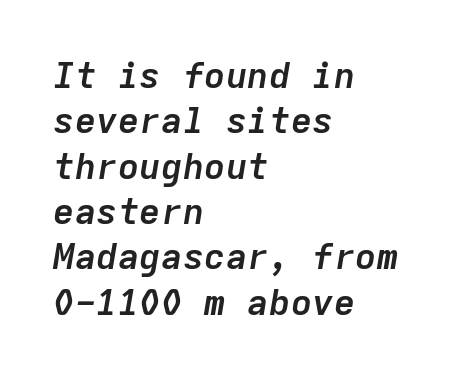
Inter-character spacing is left at the font's built-in metrics. What's the leading like? Ordinary, nothing unusual. In terms of weight, the rendering is a true, heavy bold. Note the uniform advance width — an 'i' takes as much space as an 'm'.
